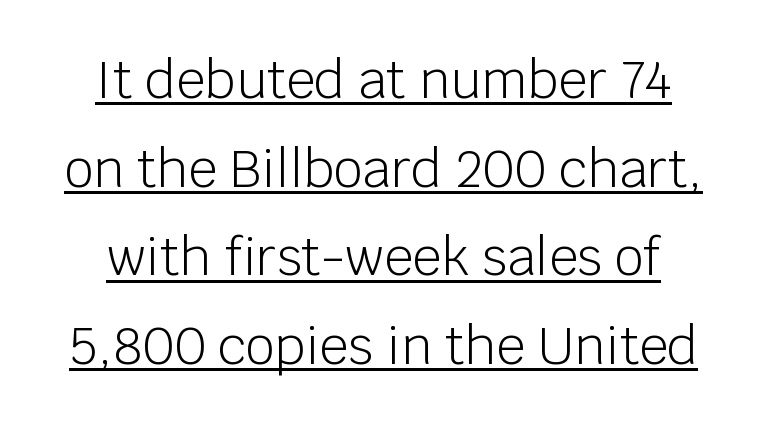
Q: Is the text bold? A: No.
Q: Is the text italic (slanted)? A: No, it is upright.
Q: Is the typeface a serif or a sans-serif typeface? A: Sans-serif.
Q: Is the text underlined? A: Yes.
Q: Is the spacing between letters normal or unusually wide? A: Normal.
Q: Width (condensed, normal, or wide)? A: Normal.
Q: Stroke contrast? A: Low.
Q: x-height? A: Large.
Q: Monospaced? A: No.
